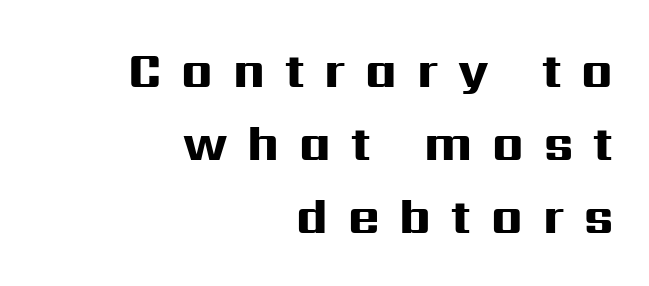
{"serif": "no", "italic": "no", "bold": "yes", "weight": "heavy", "width": "wide", "stroke_contrast": "high", "x_height": "medium", "monospaced": "no", "underline": "no", "align": "right", "line_spacing": "normal", "line_spacing_ratio": 1.52, "letter_spacing": "wide", "letter_spacing_em": 0.42, "glyph_px": 48}
